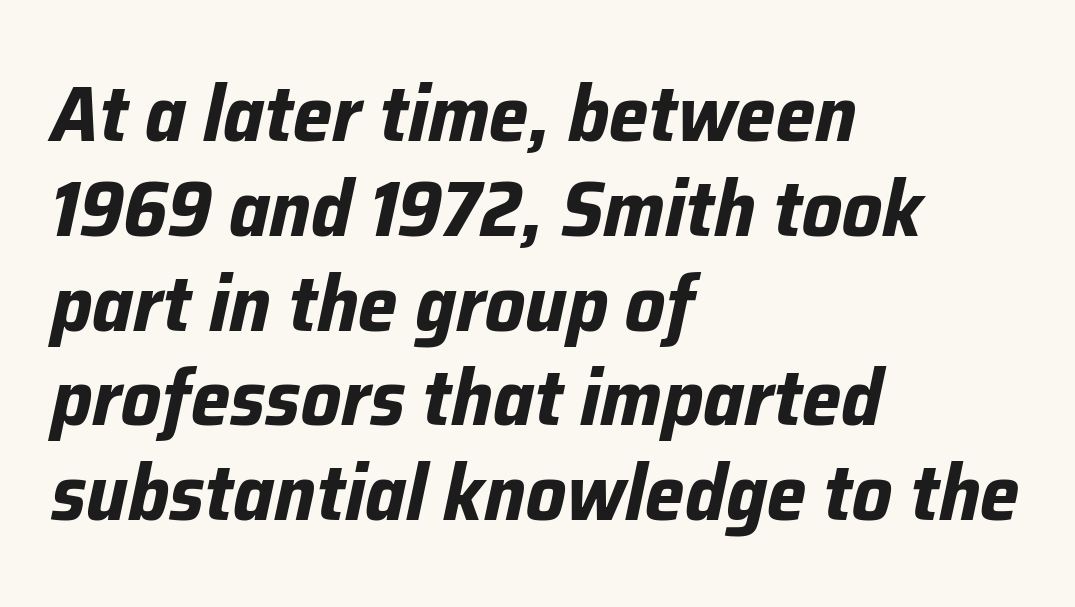
The image shows 79 px bold type, italic (leaning right); set left-aligned, line spacing 1.2x, normal letter spacing, not underlined; low stroke contrast and a medium x-height.
